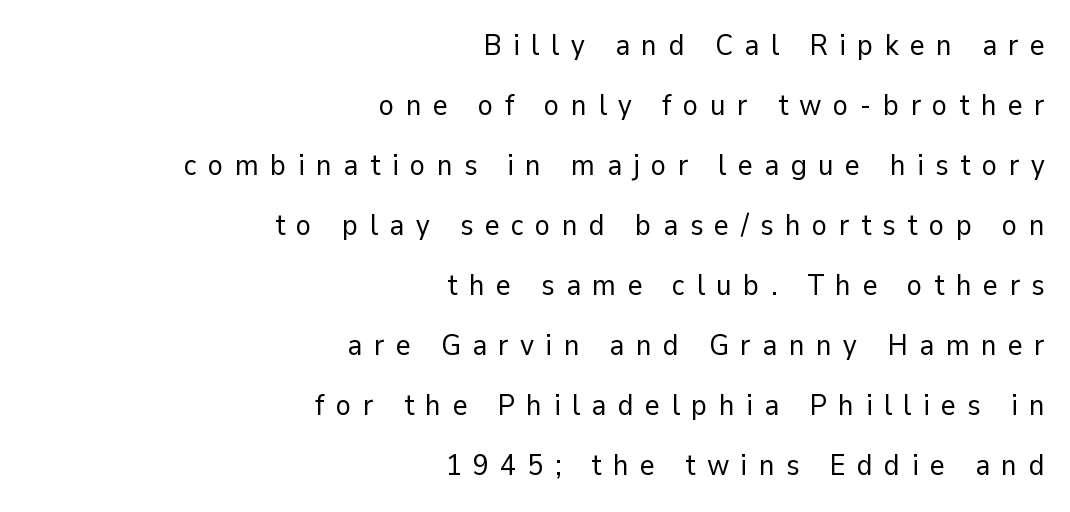
The zone under the glyphs is completely vacant. This rendering widens character spacing well past its baseline value. Here the designer chose a conventional face with non-uniform glyph widths. The weight would be labelled regular, book, light, or lighter still.
